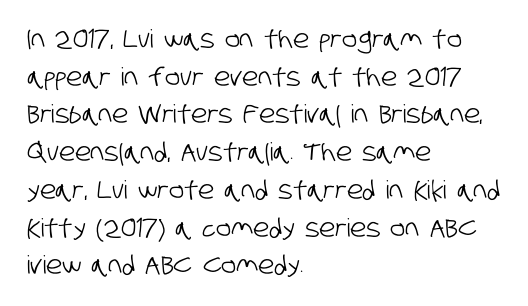
The image shows 25 px text type; set left-aligned, normal line spacing (1.51x), normal letter spacing, not underlined.
